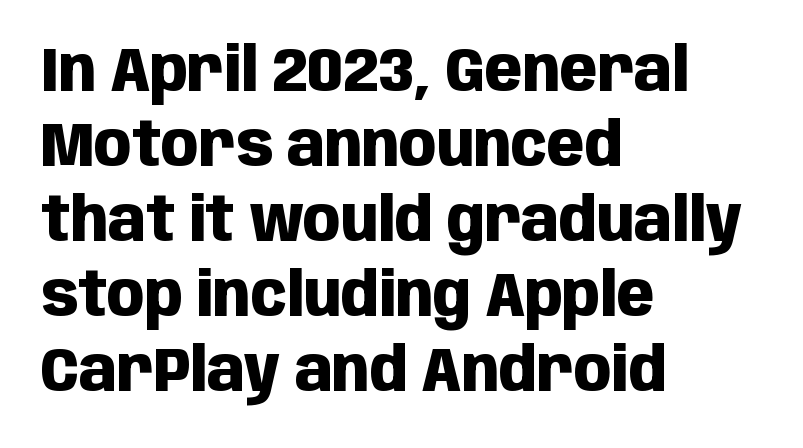
Q: Is the text bold? A: Yes.
Q: Is the text italic (slanted)? A: No, it is upright.
Q: Is the typeface a serif or a sans-serif typeface? A: Sans-serif.
Q: Is the text underlined? A: No.
Q: How is the paragraph aligned? A: Left-aligned.
Q: Is the spacing between letters normal or unusually wide? A: Normal.
Q: Width (condensed, normal, or wide)? A: Condensed.
Q: Stroke contrast? A: Low.
Q: x-height? A: Large.
Q: Monospaced? A: No.
